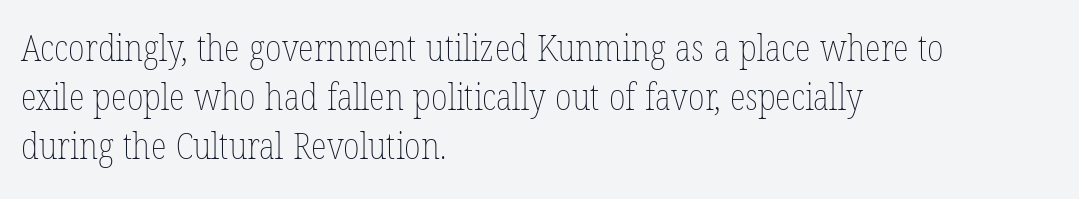
{"italic": "no", "bold": "no", "weight": "thin", "width": "condensed", "stroke_contrast": "low", "x_height": "medium", "monospaced": "no", "underline": "no", "align": "left", "line_spacing": "normal", "line_spacing_ratio": 1.32, "letter_spacing": "normal", "letter_spacing_em": 0.0, "glyph_px": 37}
